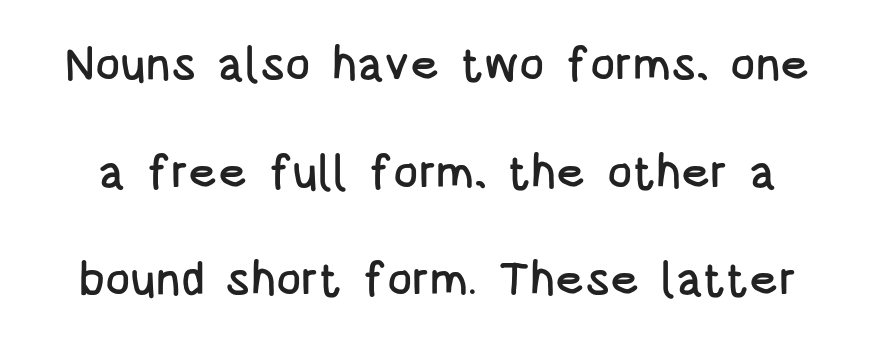
The image shows 47 px condensed sans-serif type, upright; set loose line spacing (2.29x), normal letter spacing, not underlined; low stroke contrast and a large x-height.
